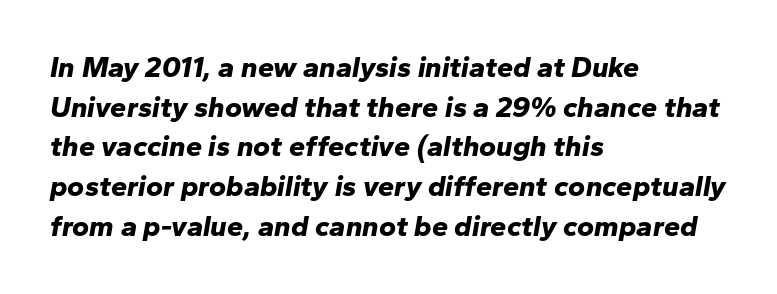
Q: Is the text bold? A: Yes.
Q: Is the text italic (slanted)? A: Yes, it leans right by about 10 degrees.
Q: Is the text underlined? A: No.
Q: How is the paragraph aligned? A: Left-aligned.
Q: Is the spacing between letters normal or unusually wide? A: Normal.
Q: Is the spacing between lines tight, normal or loose? A: Normal.
Q: Width (condensed, normal, or wide)? A: Normal.
Q: Stroke contrast? A: Low.
Q: x-height? A: Medium.
Q: Monospaced? A: No.
